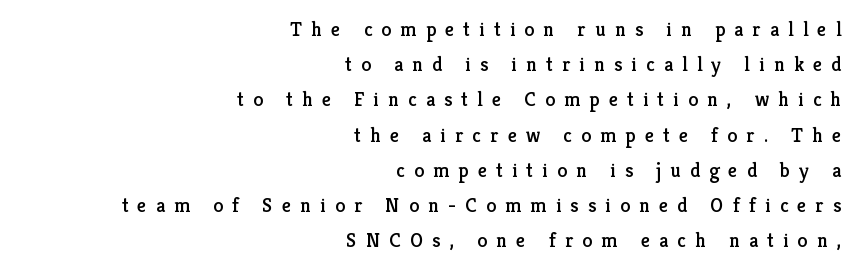
{"italic": "no", "underline": "no", "align": "right", "line_spacing_ratio": 1.76, "letter_spacing": "wide", "letter_spacing_em": 0.46, "glyph_px": 20}
